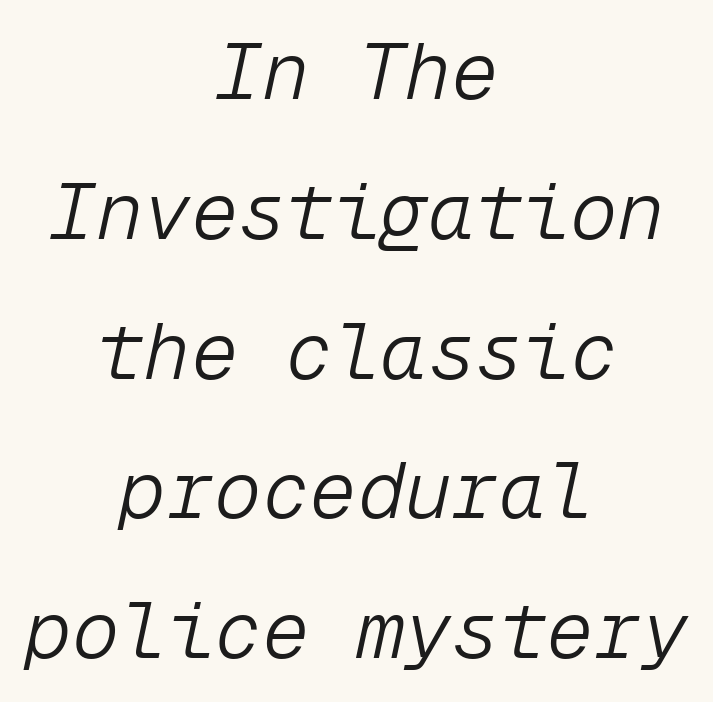
This rendering features lettering with no underline. This sample has the even, mechanical cadence of fixed-width lettering. The passage shown has conventional tracking throughout. Weight: not bold — regular or lighter.
